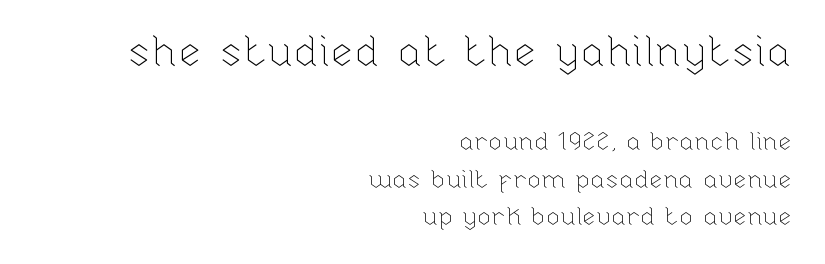
{"italic": "no", "bold": "no", "weight": "thin", "width": "normal", "stroke_contrast": "low", "x_height": "medium", "monospaced": "no", "underline": "no", "align": "right", "line_spacing": "normal", "line_spacing_ratio": 1.49, "letter_spacing": "normal", "letter_spacing_em": 0.0, "larger_block": "first", "size_ratio": 1.72, "glyph_px": 43}
